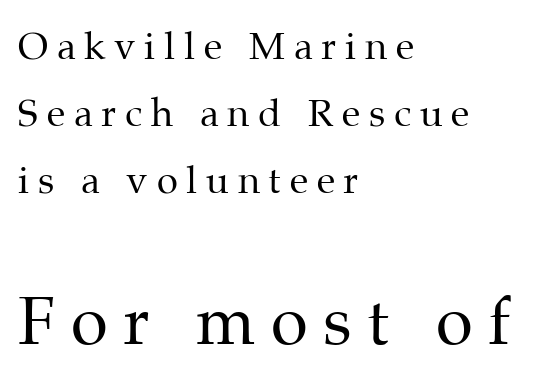
{"serif": "yes", "italic": "no", "bold": "no", "weight": "regular", "width": "normal", "stroke_contrast": "medium", "x_height": "medium", "monospaced": "no", "underline": "no", "align": "left", "line_spacing_ratio": 1.76, "letter_spacing": "wide", "letter_spacing_em": 0.23, "larger_block": "second", "size_ratio": 1.76, "glyph_px": 67}
